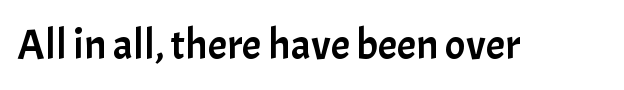
Q: Is the text italic (slanted)? A: No, it is upright.
Q: Is the typeface a serif or a sans-serif typeface? A: Sans-serif.
Q: Is the text underlined? A: No.
Q: Is the spacing between letters normal or unusually wide? A: Normal.
Q: Width (condensed, normal, or wide)? A: Normal.
Q: Stroke contrast? A: Low.
Q: x-height? A: Medium.
Q: Monospaced? A: No.
